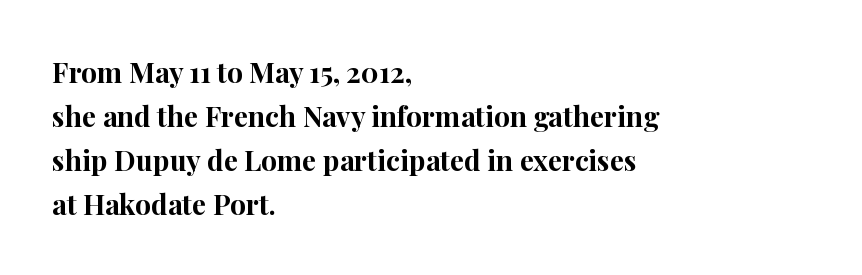
Q: Is the text bold? A: Yes.
Q: Is the text italic (slanted)? A: No, it is upright.
Q: Is the typeface a serif or a sans-serif typeface? A: Serif.
Q: Is the text underlined? A: No.
Q: How is the paragraph aligned? A: Left-aligned.
Q: Is the spacing between letters normal or unusually wide? A: Normal.
Q: Is the spacing between lines tight, normal or loose? A: Normal.
Q: Width (condensed, normal, or wide)? A: Normal.
Q: Stroke contrast? A: High.
Q: x-height? A: Medium.
Q: Monospaced? A: No.
